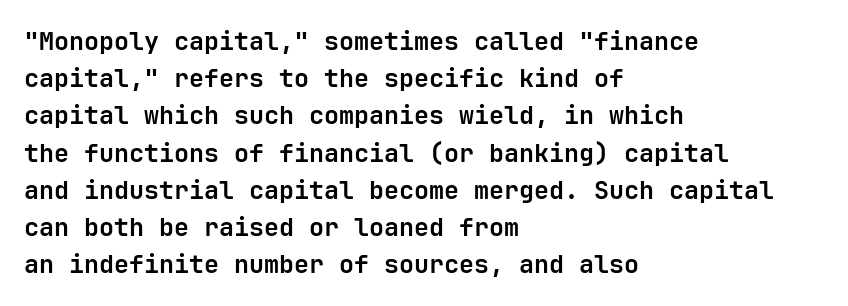
{"italic": "no", "bold": "yes", "underline": "no", "align": "left", "line_spacing": "normal", "line_spacing_ratio": 1.49, "letter_spacing": "normal", "letter_spacing_em": 0.0, "glyph_px": 25}
